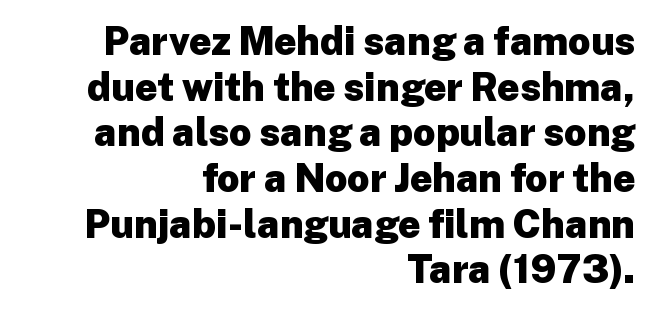
What weight is shown? A full bold with thick strokes. Each letter's strokes conclude bluntly, with no projecting serifs. Leftover space on each line is placed entirely before the opening word. A typesetter would mark this as roman, not italic.
